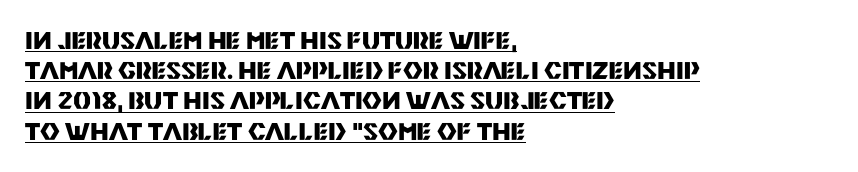
{"italic": "no", "bold": "yes", "underline": "yes", "align": "left", "line_spacing": "normal", "line_spacing_ratio": 1.26, "letter_spacing": "normal", "letter_spacing_em": 0.0, "glyph_px": 24}
